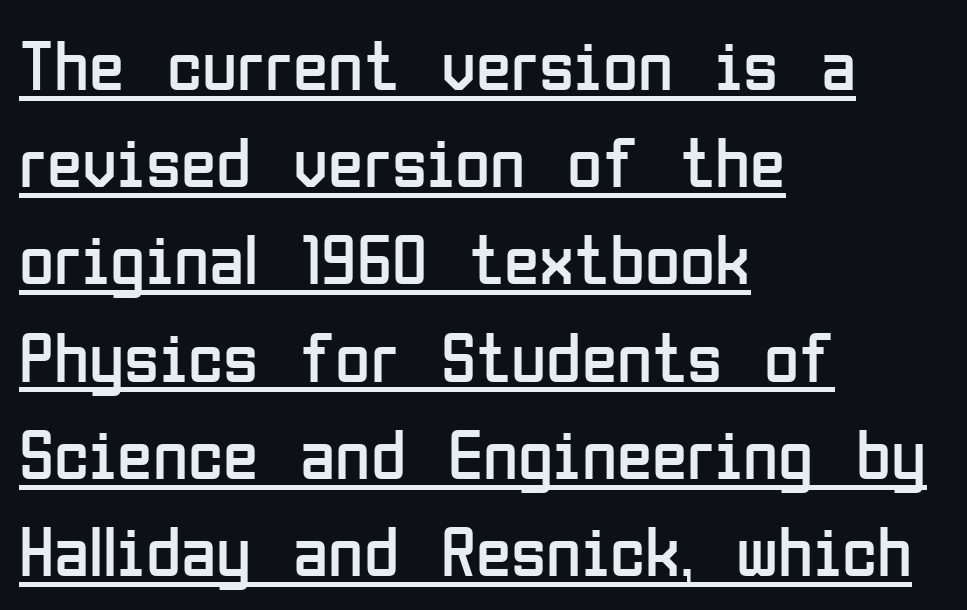
The image shows 72 px regular-weight, condensed sans-serif type, upright; set left-aligned, normal line spacing (1.35x), normal letter spacing, underlined; low stroke contrast and a medium x-height.
